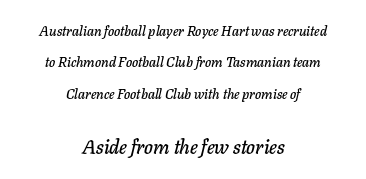
Q: Is the text italic (slanted)? A: Yes, it leans right by about 11 degrees.
Q: Is the text underlined? A: No.
Q: How is the paragraph aligned? A: Centered.
Q: Is the spacing between letters normal or unusually wide? A: Normal.
Q: Is the spacing between lines tight, normal or loose? A: Loose.
Q: Which block of text is set in a larger size, the first (top) or the second (bottom)? A: The second (bottom) one.
